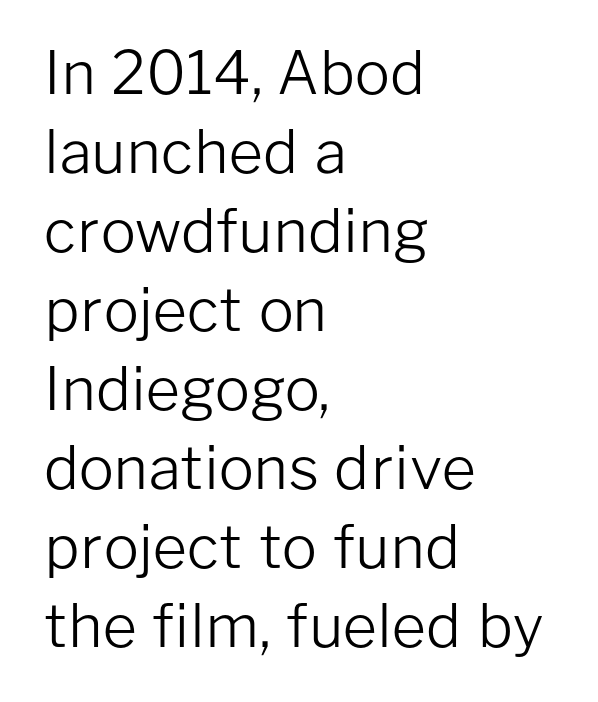
{"serif": "no", "italic": "no", "bold": "no", "weight": "light", "width": "normal", "stroke_contrast": "low", "x_height": "medium", "monospaced": "no", "underline": "no", "align": "left", "line_spacing": "normal", "line_spacing_ratio": 1.34, "letter_spacing": "normal", "letter_spacing_em": 0.0, "glyph_px": 59}
